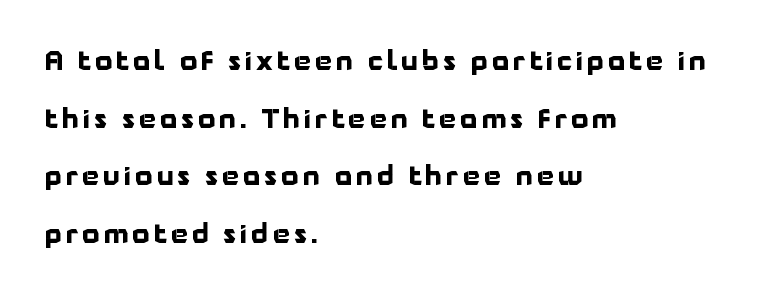
You'd pick this weight for a headline — it's a proper bold. This rendering features lettering with no underline. Characters remain perfectly vertical along every line. Notice how the passage keeps a crisp vertical edge on the left only.
